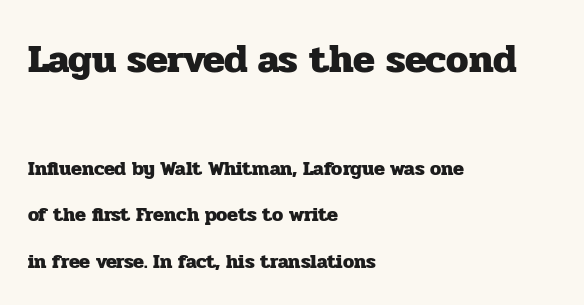
Q: Is the text bold? A: Yes.
Q: Is the text italic (slanted)? A: No, it is upright.
Q: Is the typeface a serif or a sans-serif typeface? A: Serif.
Q: Is the text underlined? A: No.
Q: How is the paragraph aligned? A: Left-aligned.
Q: Is the spacing between letters normal or unusually wide? A: Normal.
Q: Is the spacing between lines tight, normal or loose? A: Loose.
Q: Which block of text is set in a larger size, the first (top) or the second (bottom)? A: The first (top) one.
Q: Width (condensed, normal, or wide)? A: Normal.
Q: Stroke contrast? A: Low.
Q: x-height? A: Medium.
Q: Monospaced? A: No.
